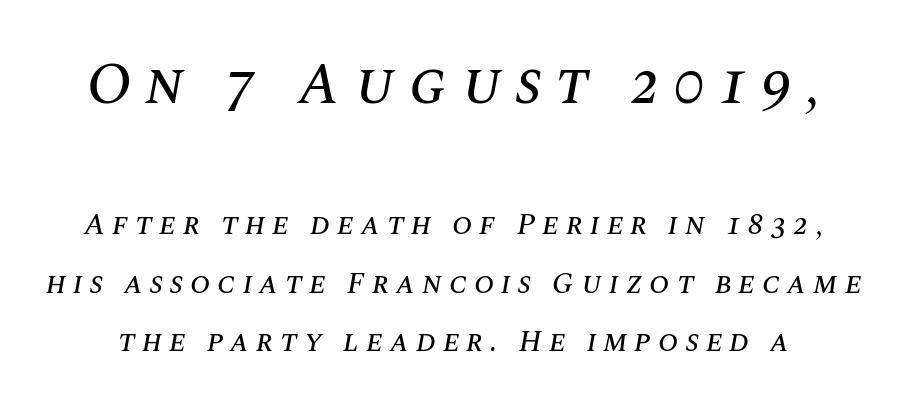
The line texture is sparse and dotted thanks to wide tracking. Observe the lean: these are italic letterforms. Clear beneath every line of the passage. Interline gaps are noticeably wide in this sample.
